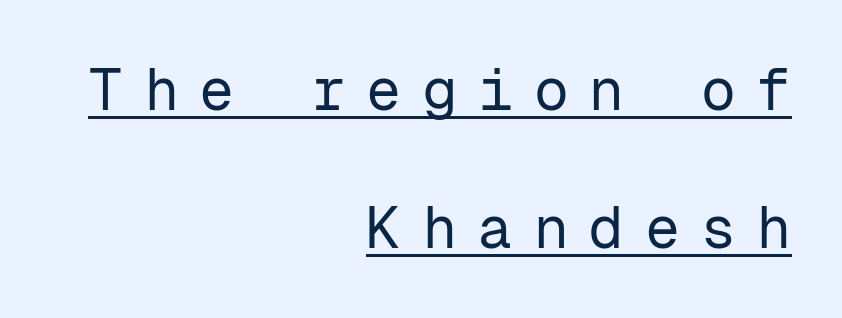
The face used here is monospaced, like something from a code editor. Ordinary non-slanted type is in use. The weight would be labelled regular, book, light, or lighter still. What's the leading like? Stretched, with rows far apart.
